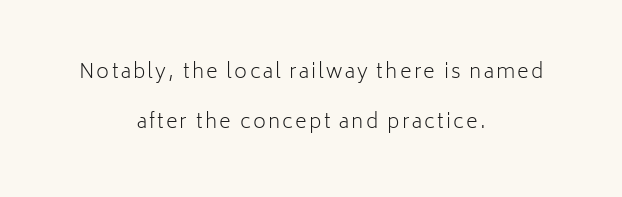
The image shows 20 px text type, upright; set centered, loose line spacing (2.48x), not underlined.
